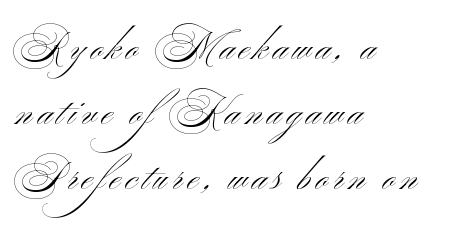
The image shows 38 px light, wide sans-serif type; set left-aligned, line spacing 1.71x, not underlined; medium stroke contrast and a small x-height.
